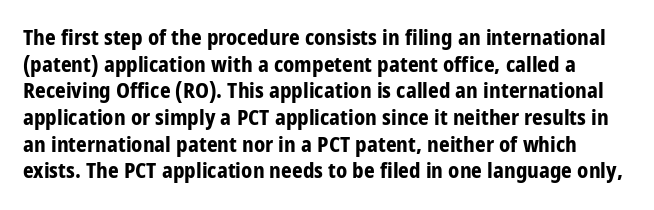
Tracking here is standard; glyphs follow each other at the usual distance. This is roman type, the default non-slanted kind. Descender tails drop into unmarked territory. Leading: standard. What weight is shown? A full bold with thick strokes.
